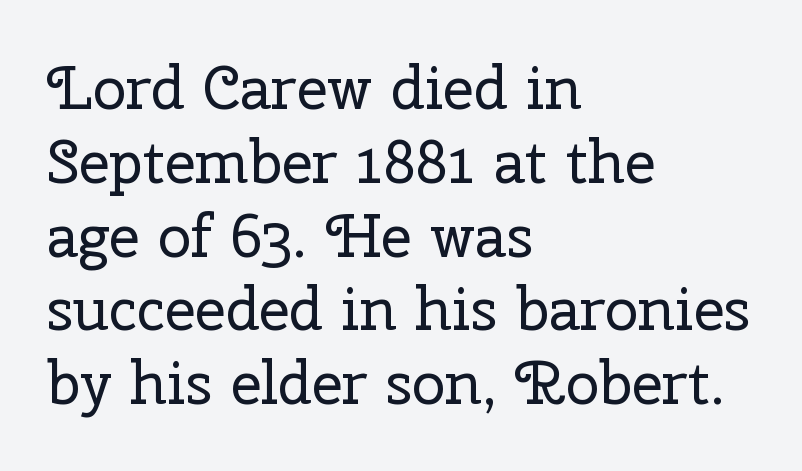
The image shows 60 px regular-weight serif type, upright; set left-aligned, line spacing 1.23x, normal letter spacing, not underlined; low stroke contrast and a medium x-height.
